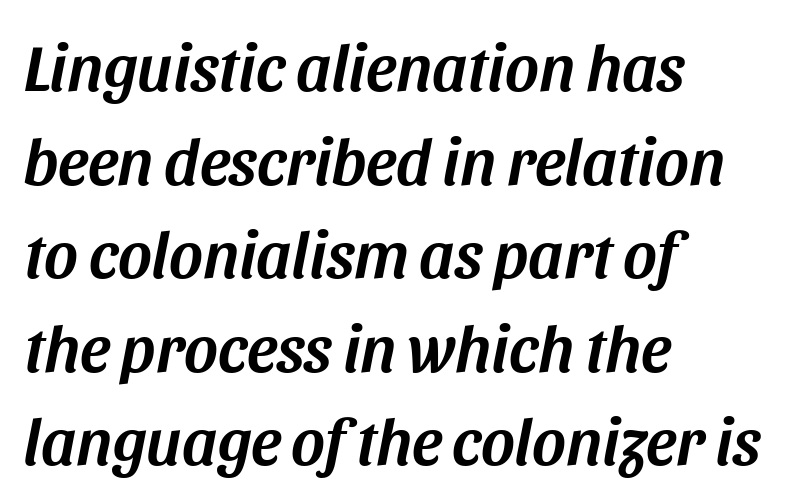
Q: Is the text italic (slanted)? A: Yes, it leans right by about 11 degrees.
Q: Is the text underlined? A: No.
Q: How is the paragraph aligned? A: Left-aligned.
Q: Is the spacing between letters normal or unusually wide? A: Normal.
Q: Is the spacing between lines tight, normal or loose? A: Normal.
Q: Width (condensed, normal, or wide)? A: Normal.
Q: Stroke contrast? A: Medium.
Q: x-height? A: Large.
Q: Monospaced? A: No.
